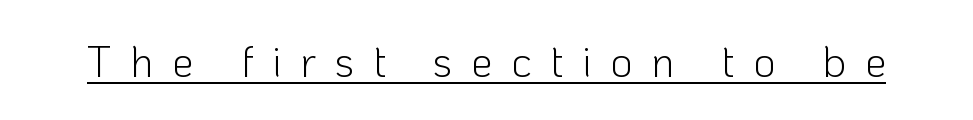
In terms of letterform style, serifs are entirely absent. Characters remain perfectly vertical along every line. Underline: present. Short note: letters widely spaced.
